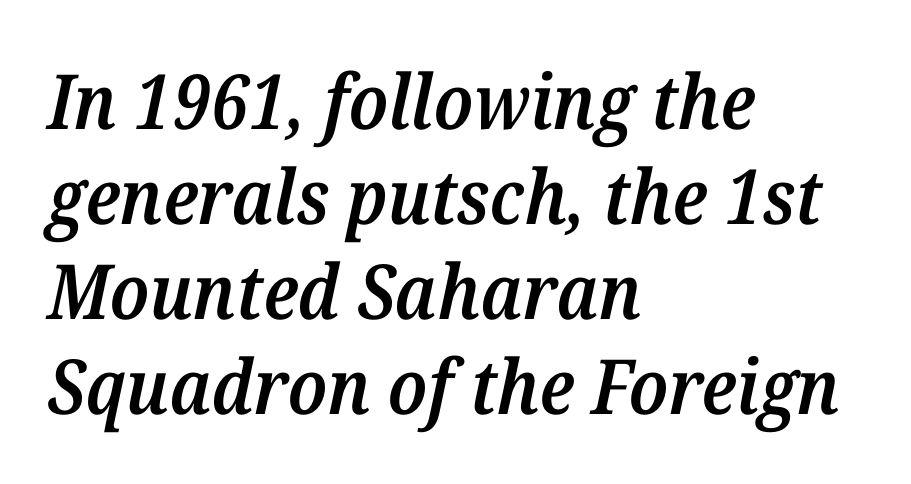
Q: Is the text bold? A: Semi-bold.
Q: Is the text italic (slanted)? A: Yes, it leans right by about 12 degrees.
Q: Is the typeface a serif or a sans-serif typeface? A: Serif.
Q: Is the text underlined? A: No.
Q: How is the paragraph aligned? A: Left-aligned.
Q: Is the spacing between letters normal or unusually wide? A: Normal.
Q: Is the spacing between lines tight, normal or loose? A: Normal.
Q: Width (condensed, normal, or wide)? A: Normal.
Q: Stroke contrast? A: Medium.
Q: x-height? A: Medium.
Q: Monospaced? A: No.
